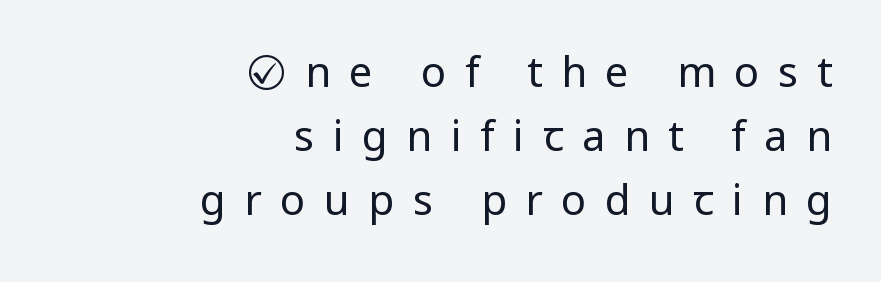
The image shows 42 px regular-weight sans-serif type, upright; set right-aligned, normal line spacing (1.52x), unusually wide letter spacing (+0.44 em), not underlined; low stroke contrast and a medium x-height.
